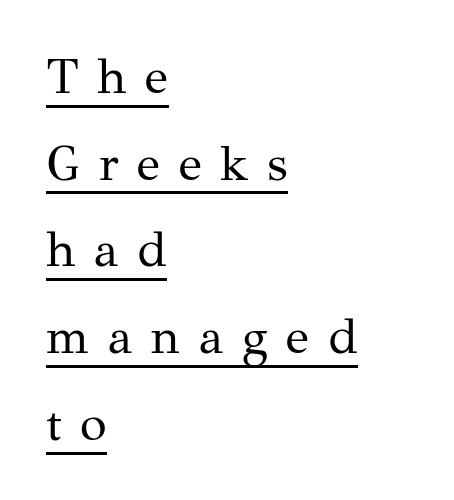
The typesetter chose a ragged-right arrangement here. Is there an underline? Yes — a line sits under the letters. Stroke terminals: seriffed. Notice how the stems are strictly vertical — no italics here.
